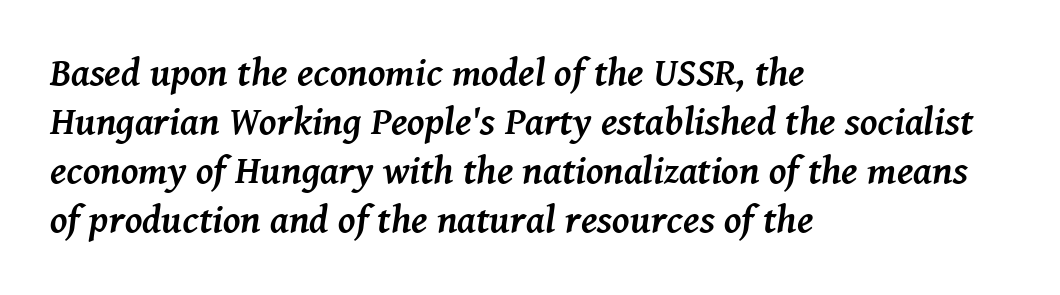
The image shows 39 px semibold serif type, italic (leaning right); set left-aligned, normal line spacing (1.26x), normal letter spacing, not underlined; medium stroke contrast and a medium x-height.
